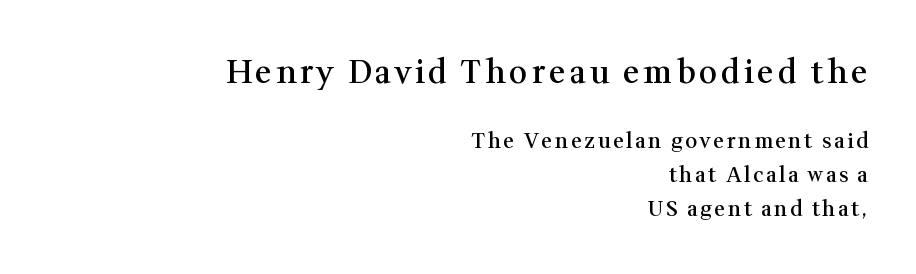
The image shows 32 px semibold serif type, upright; set right-aligned, normal line spacing (1.61x), not underlined; the first (top) block is 1.52x larger; medium stroke contrast and a medium x-height.
